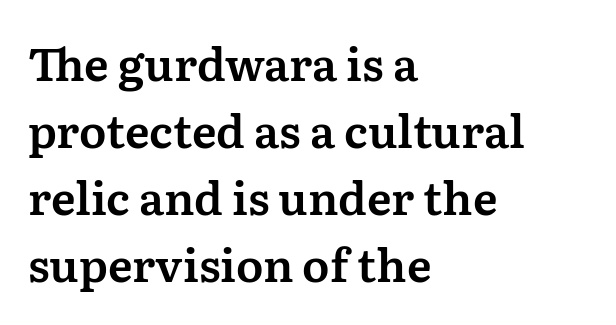
The image shows 45 px serif type, upright; set left-aligned, normal line spacing (1.49x), normal letter spacing, not underlined; medium stroke contrast and a medium x-height.
